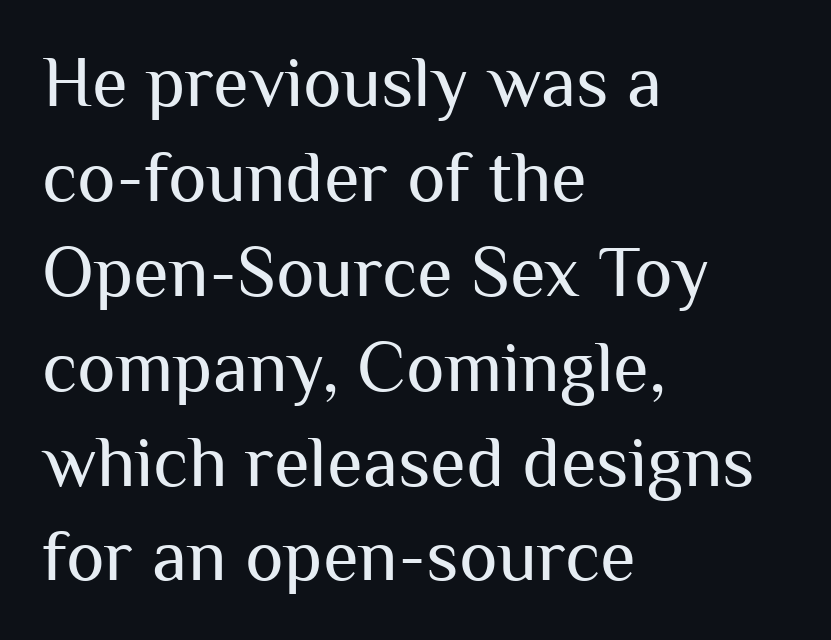
Is this a heavy cut? Hardly; it is regular or lighter. These lines are set flush left with a ragged right edge. Underline: absent. In terms of leading, this rendering sits right in the middle. Each letter's strokes conclude bluntly, with no projecting serifs. The typography opts for an upright posture over an oblique one.
